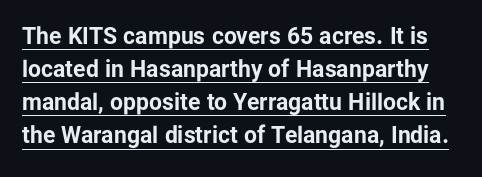
{"italic": "no", "bold": "yes", "underline": "yes", "line_spacing": "normal", "line_spacing_ratio": 1.44, "letter_spacing": "normal", "letter_spacing_em": 0.0, "glyph_px": 23}
